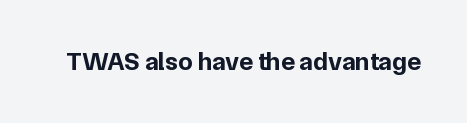
The image shows 26 px bold type, upright; set normal letter spacing, not underlined.
